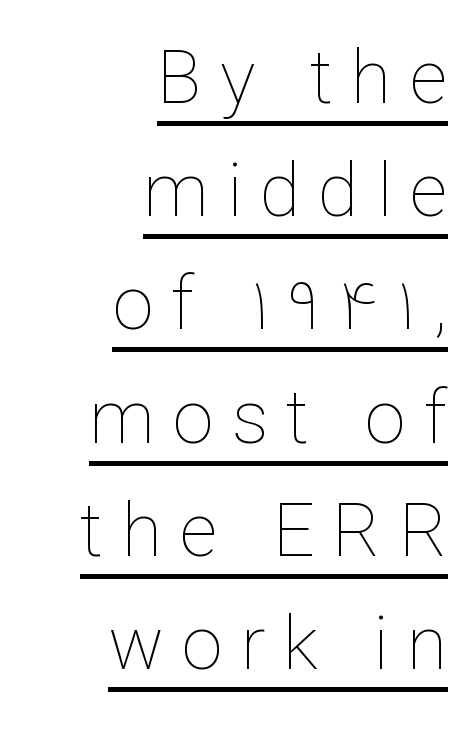
{"italic": "no", "bold": "no", "weight": "thin", "width": "normal", "stroke_contrast": "low", "x_height": "medium", "monospaced": "no", "underline": "yes", "align": "right", "line_spacing": "normal", "line_spacing_ratio": 1.53, "letter_spacing": "wide", "letter_spacing_em": 0.24, "glyph_px": 74}
